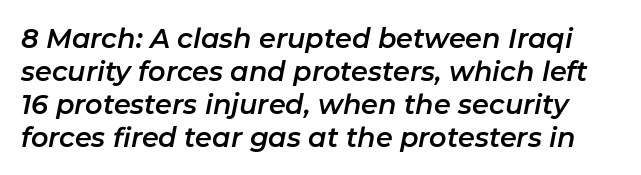
Q: Is the text italic (slanted)? A: Yes, it leans right by about 11 degrees.
Q: Is the text underlined? A: No.
Q: Is the spacing between letters normal or unusually wide? A: Normal.
